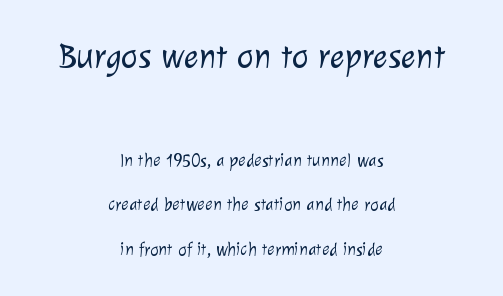
The image shows 35 px light sans-serif type; set centered, loose line spacing (2.46x), normal letter spacing, not underlined; the first (top) block is 1.94x larger; low stroke contrast and a medium x-height.
